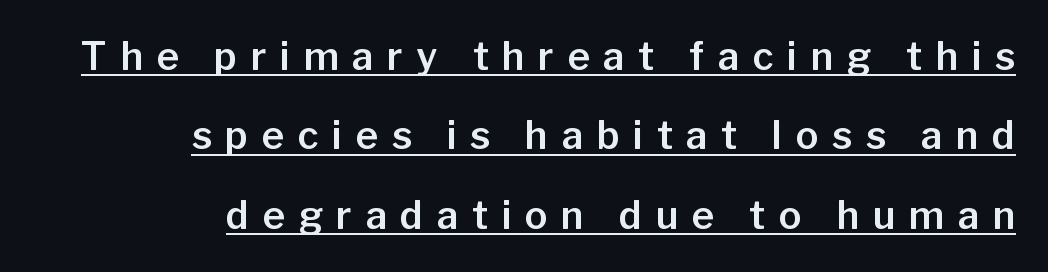
The image shows 38 px sans-serif type, upright; set right-aligned, loose line spacing (2.09x), unusually wide letter spacing (+0.36 em), underlined; low stroke contrast and a medium x-height.
